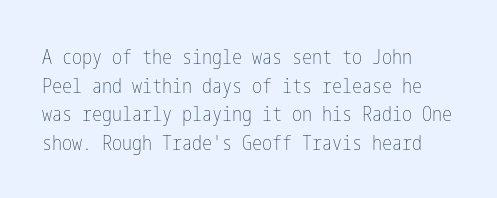
The image shows 20 px text type, upright; set left-aligned, normal line spacing (1.43x), normal letter spacing, not underlined.
